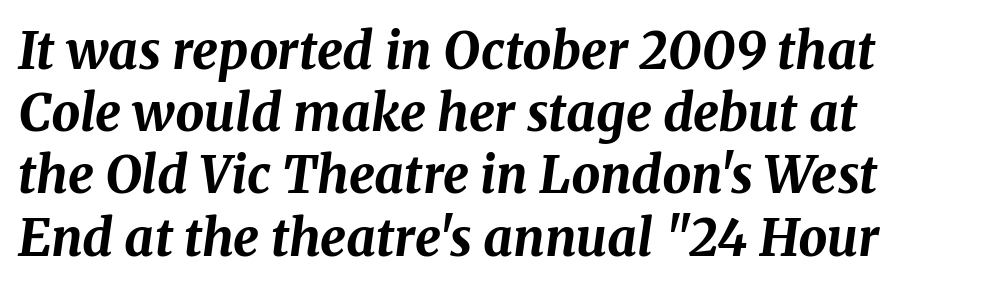
The lines in this sample share a left origin and differ only in where they stop. The glyphs have the mass of a bold cut. Between one letter and the next there's only the usual sliver of space. Do the characters align in a grid? No, the font is proportional.
